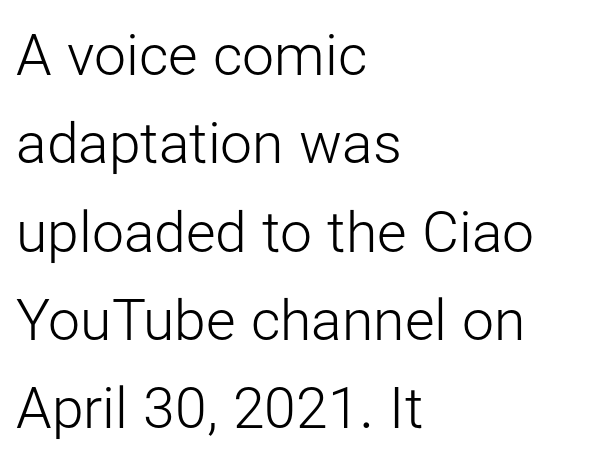
Q: Is the text bold? A: No.
Q: Is the text italic (slanted)? A: No, it is upright.
Q: Is the typeface a serif or a sans-serif typeface? A: Sans-serif.
Q: Is the text underlined? A: No.
Q: How is the paragraph aligned? A: Left-aligned.
Q: Is the spacing between letters normal or unusually wide? A: Normal.
Q: Is the spacing between lines tight, normal or loose? A: Normal.
Q: Width (condensed, normal, or wide)? A: Normal.
Q: Stroke contrast? A: Low.
Q: x-height? A: Medium.
Q: Monospaced? A: No.
